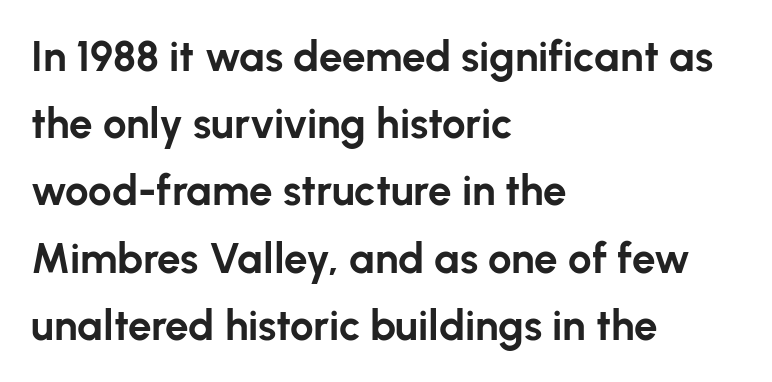
{"serif": "no", "italic": "no", "bold": "yes", "weight": "bold", "width": "normal", "stroke_contrast": "low", "x_height": "medium", "monospaced": "no", "underline": "no", "align": "left", "line_spacing": "normal", "line_spacing_ratio": 1.6, "letter_spacing": "normal", "letter_spacing_em": 0.0, "glyph_px": 42}
